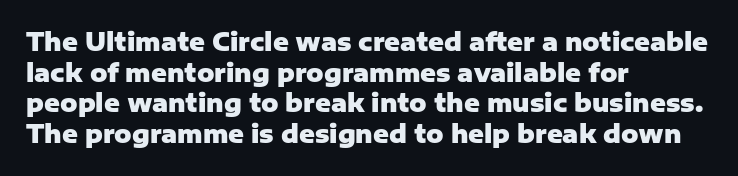
Summary of weight: heavy, a full bold. Tracking value appears to be zero — textbook default spacing. No italicization has been applied; the sample stays upright. The words here are not underlined. A normal amount of white space separates one row of letters from the next.
